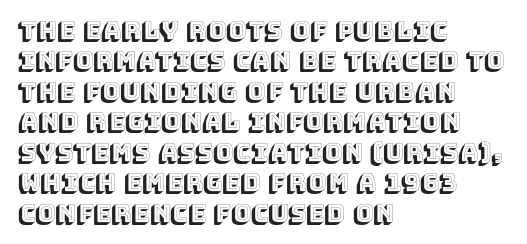
{"italic": "no", "underline": "no", "align": "left", "line_spacing": "normal", "line_spacing_ratio": 1.27, "letter_spacing": "normal", "letter_spacing_em": 0.0, "glyph_px": 24}
